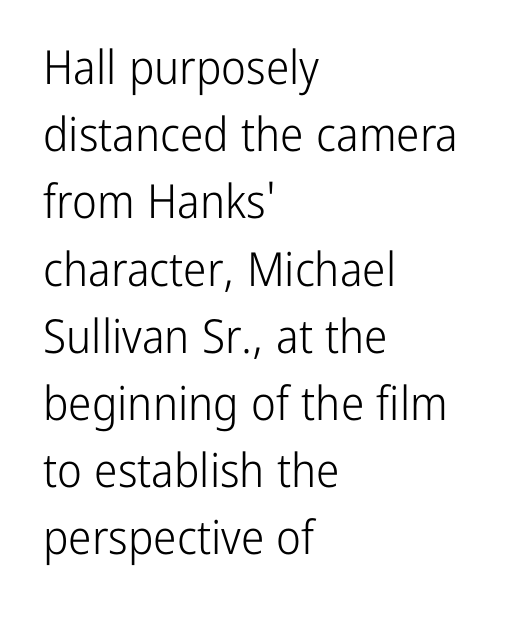
Classification — sans serif. Nothing unusual about the tracking: characters are spaced as the font intends. Any mark beneath the type? The region is blank. Rendered with straight, roman letterforms. Is this a heavy cut? Hardly; it is regular or lighter. Whoever set this chose a conventional vertical rhythm.
